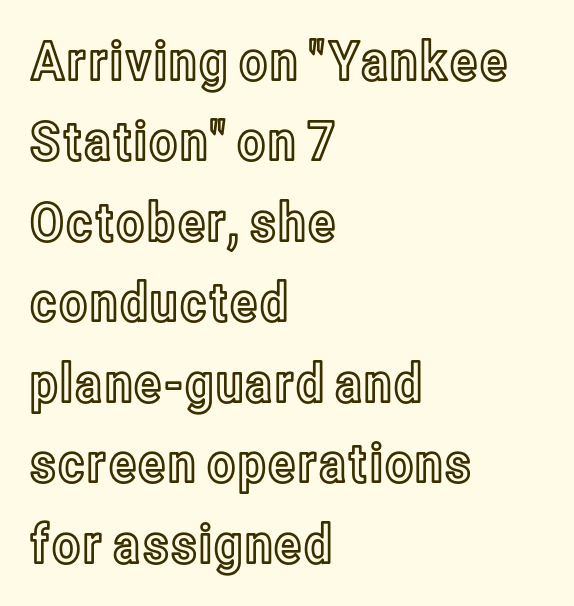
The image shows 54 px condensed type, upright; set left-aligned, normal line spacing (1.49x), normal letter spacing, not underlined; a medium x-height.
